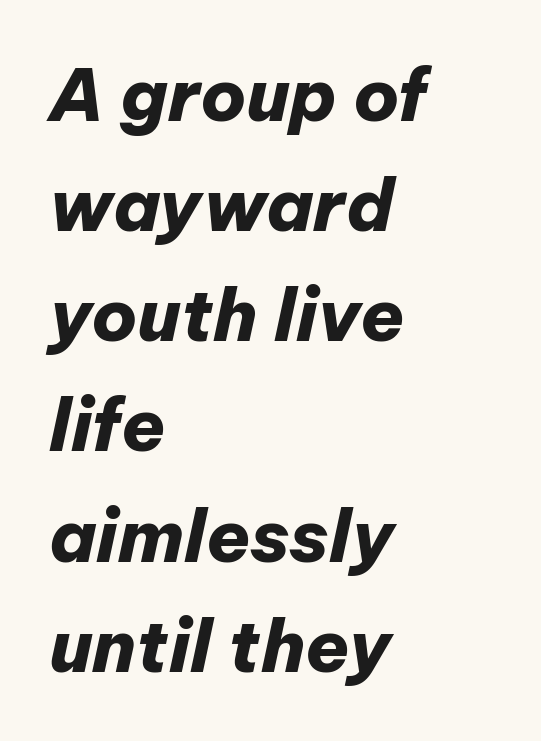
The image shows 72 px heavy type, italic (leaning right); set left-aligned, normal line spacing (1.53x), normal letter spacing, not underlined; low stroke contrast and a medium x-height.
